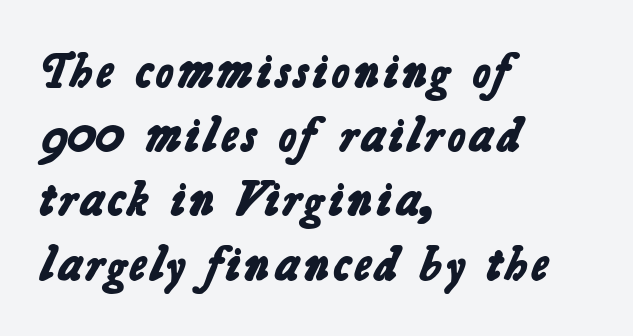
{"serif": "no", "bold": "yes", "weight": "bold", "width": "normal", "stroke_contrast": "low", "x_height": "medium", "monospaced": "no", "underline": "no", "align": "left", "line_spacing": "normal", "line_spacing_ratio": 1.31, "letter_spacing": "normal", "letter_spacing_em": 0.0, "glyph_px": 49}
